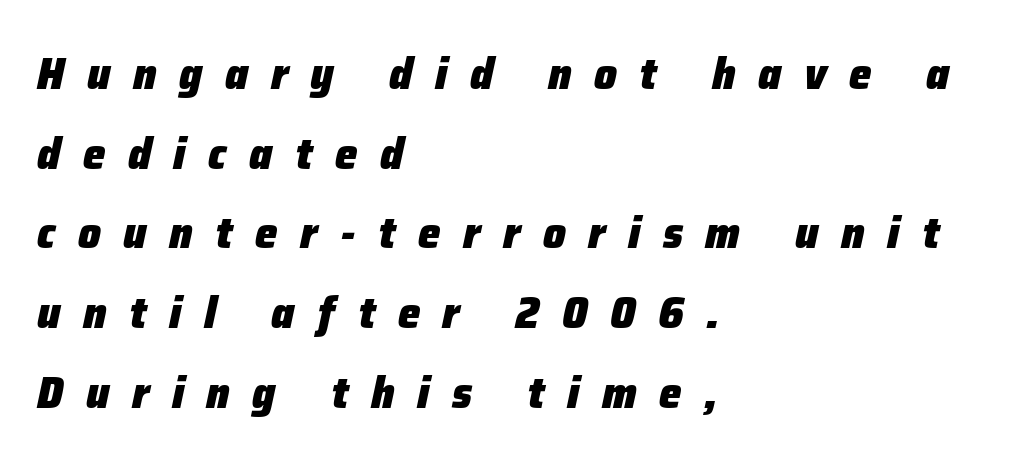
Look at the stroke-to-counter ratio: heavy, a bold. The foot of each line stays bare and open. Think of a printed novel: that variable character pitch is what you see here. Compared with a centered layout, this one pins lines to the left instead. Glyph-to-glyph distance is far greater than everyday printed text.
